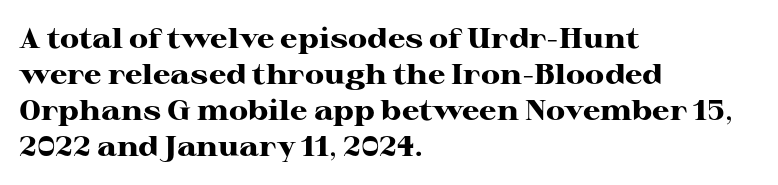
{"serif": "yes", "italic": "no", "bold": "yes", "weight": "heavy", "width": "wide", "stroke_contrast": "high", "x_height": "medium", "monospaced": "no", "underline": "no", "align": "left", "line_spacing": "normal", "line_spacing_ratio": 1.28, "letter_spacing": "normal", "letter_spacing_em": 0.0, "glyph_px": 28}
